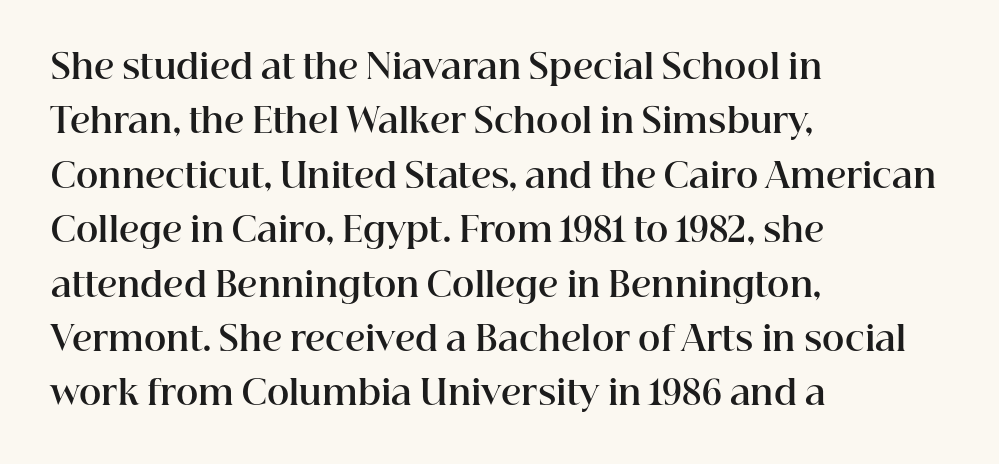
The image shows 34 px bold serif type, upright; set left-aligned, normal line spacing (1.6x), normal letter spacing, not underlined; high stroke contrast and a medium x-height.
